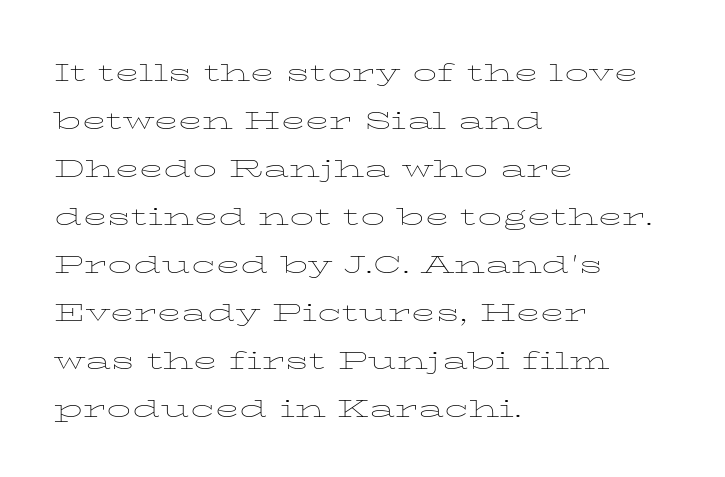
Q: Is the text bold? A: No.
Q: Is the text italic (slanted)? A: No, it is upright.
Q: Is the text underlined? A: No.
Q: How is the paragraph aligned? A: Left-aligned.
Q: Is the spacing between letters normal or unusually wide? A: Normal.
Q: Is the spacing between lines tight, normal or loose? A: Normal.
Q: Width (condensed, normal, or wide)? A: Wide.
Q: Stroke contrast? A: Low.
Q: x-height? A: Medium.
Q: Monospaced? A: No.
